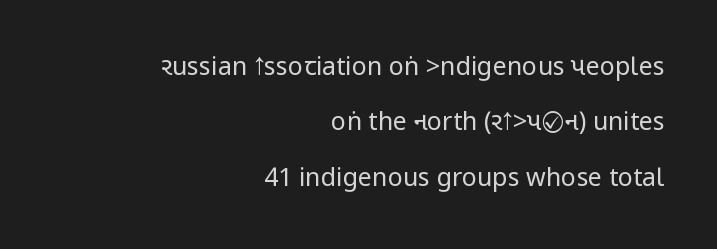
The image shows 25 px text type, upright; set right-aligned, loose line spacing (2.22x), normal letter spacing, not underlined.
